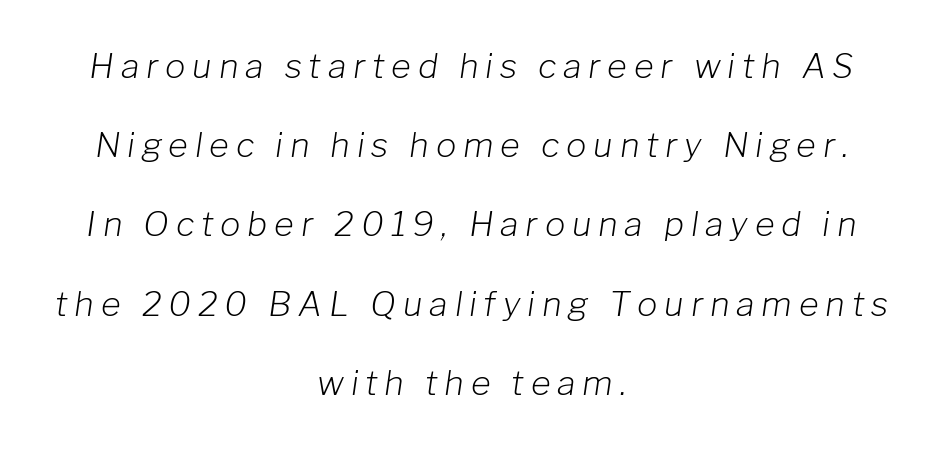
The passage shown is typed in a proportional face where columns would drift. The letters look calm and open, with moderate or lighter stems. Words float on clear page, feet unadorned. Someone cranked the tracking dial way up on this one.
